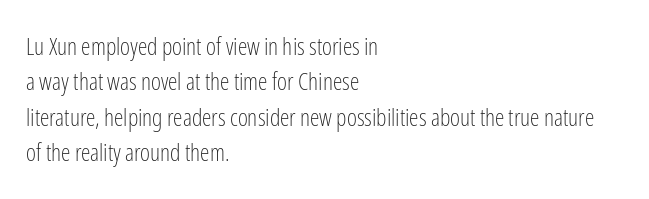
Tracking value appears to be zero — textbook default spacing. Posture: straight, roman, zero tilt. Leftover space on each line is placed entirely after the last word. This is not heavy type; no bold has been used.
